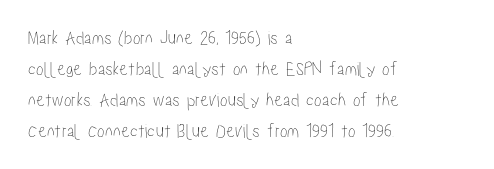
The image shows 20 px text type, upright; set left-aligned, normal line spacing (1.55x), normal letter spacing, not underlined.
